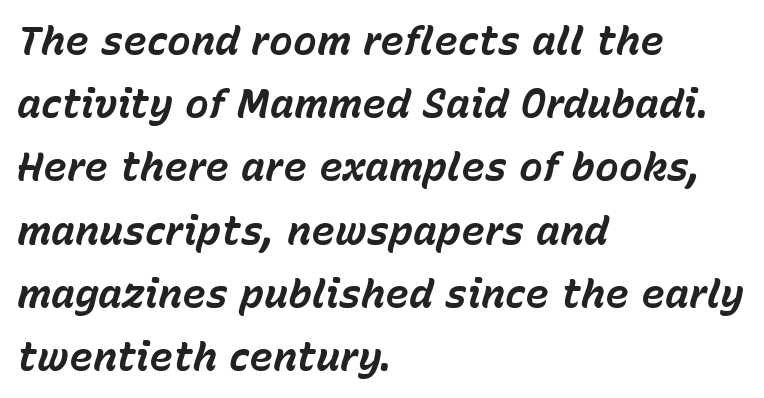
The image shows 40 px bold type, italic (leaning right); set left-aligned, normal line spacing (1.58x), normal letter spacing, not underlined; low stroke contrast and a medium x-height.
